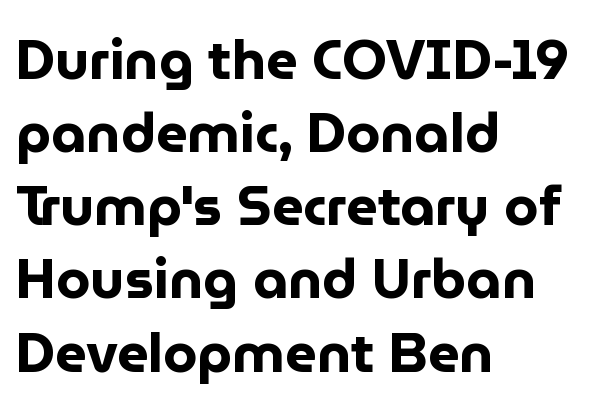
Q: Is the text bold? A: Yes.
Q: Is the text italic (slanted)? A: No, it is upright.
Q: Is the typeface a serif or a sans-serif typeface? A: Sans-serif.
Q: Is the text underlined? A: No.
Q: How is the paragraph aligned? A: Left-aligned.
Q: Is the spacing between letters normal or unusually wide? A: Normal.
Q: Is the spacing between lines tight, normal or loose? A: Normal.
Q: Width (condensed, normal, or wide)? A: Normal.
Q: Stroke contrast? A: Low.
Q: x-height? A: Medium.
Q: Monospaced? A: No.
